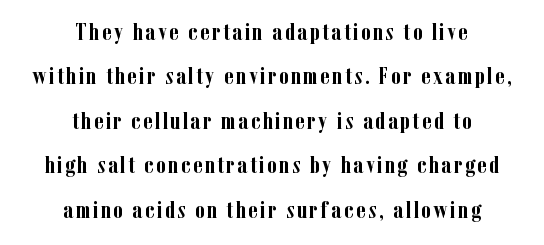
{"italic": "no", "bold": "yes", "underline": "no", "align": "center", "line_spacing_ratio": 1.85, "glyph_px": 24}
